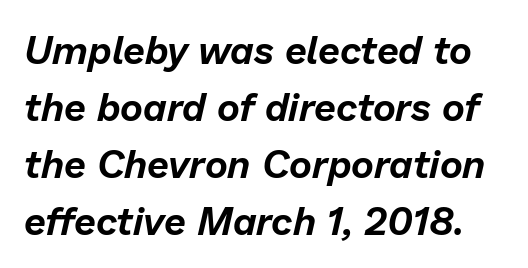
Q: Is the text italic (slanted)? A: Yes, it leans right by about 13 degrees.
Q: Is the text underlined? A: No.
Q: Is the spacing between letters normal or unusually wide? A: Normal.
Q: Is the spacing between lines tight, normal or loose? A: Normal.
Q: Width (condensed, normal, or wide)? A: Normal.
Q: Stroke contrast? A: Low.
Q: x-height? A: Medium.
Q: Monospaced? A: No.
